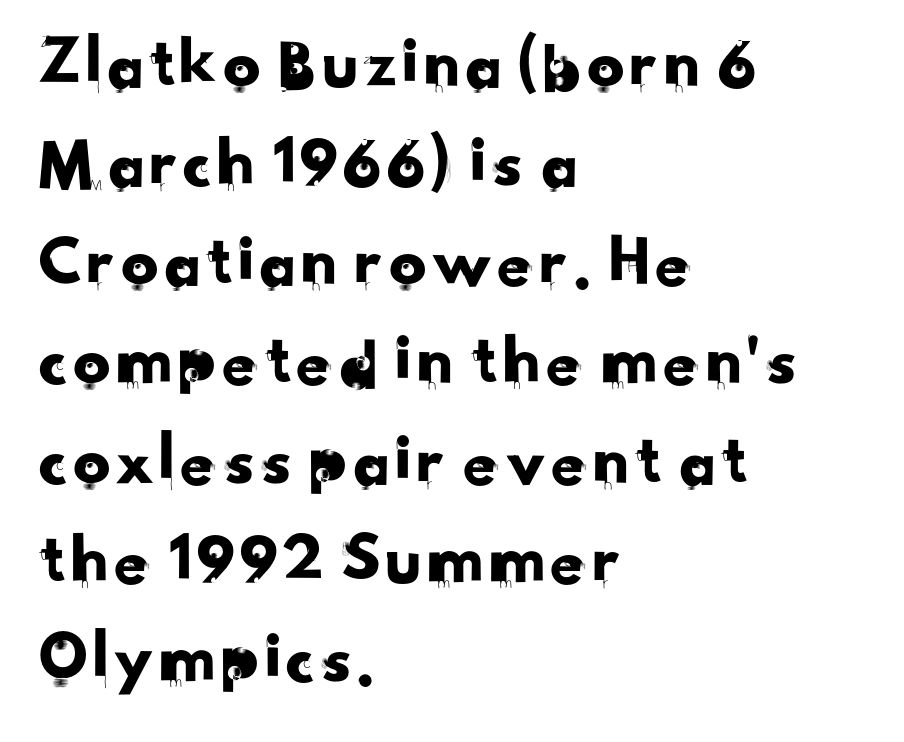
{"serif": "no", "width": "normal", "stroke_contrast": "low", "x_height": "small", "monospaced": "no", "underline": "no", "align": "left", "line_spacing": "normal", "line_spacing_ratio": 1.34, "letter_spacing": "normal", "letter_spacing_em": 0.0, "glyph_px": 74}
